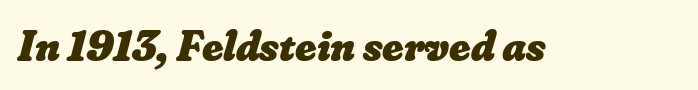
{"bold": "yes", "weight": "heavy", "width": "normal", "stroke_contrast": "low", "x_height": "small", "monospaced": "no", "underline": "no", "letter_spacing": "normal", "letter_spacing_em": 0.0, "glyph_px": 44}
